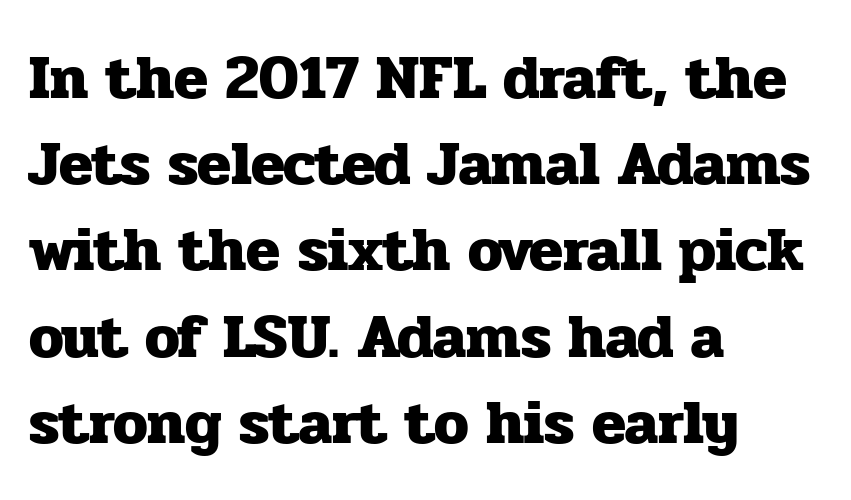
{"serif": "yes", "italic": "no", "bold": "yes", "weight": "heavy", "width": "normal", "stroke_contrast": "low", "x_height": "medium", "monospaced": "no", "underline": "no", "align": "left", "line_spacing": "normal", "line_spacing_ratio": 1.39, "letter_spacing": "normal", "letter_spacing_em": 0.0, "glyph_px": 62}
